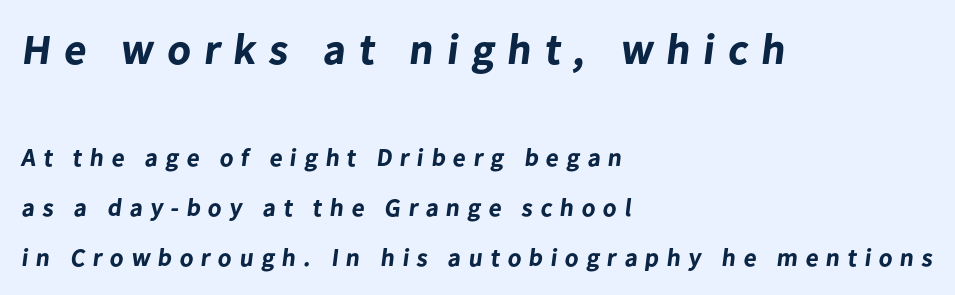
The image shows 43 px bold sans-serif type; set left-aligned, loose line spacing (2.0x), unusually wide letter spacing (+0.31 em), not underlined; the first (top) block is 1.72x larger; low stroke contrast and a medium x-height.
